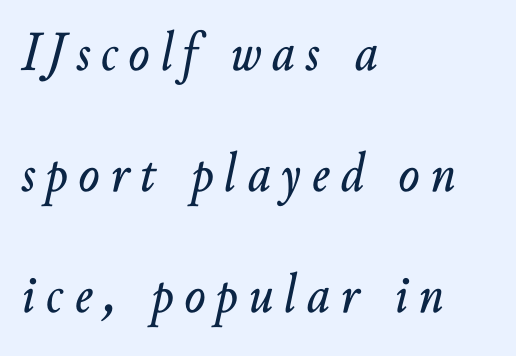
{"italic": "yes", "lean": "right", "slant_degrees": 10, "width": "normal", "stroke_contrast": "low", "x_height": "small", "monospaced": "no", "underline": "no", "align": "left", "line_spacing": "loose", "line_spacing_ratio": 2.16, "glyph_px": 56}
